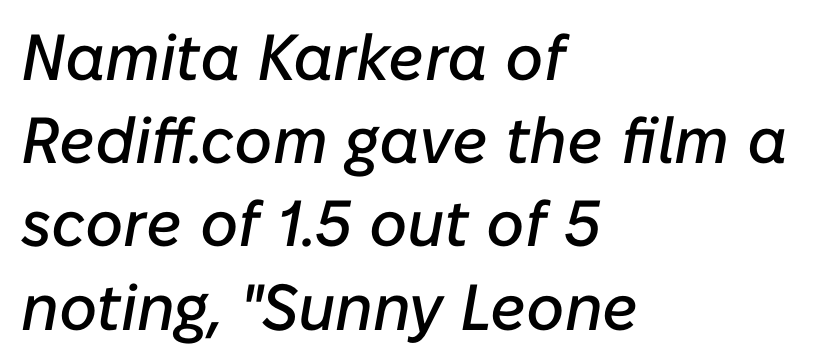
Each line starts at the same left margin while the right side varies. The rendering uses a moderate line-height, typical for paragraphs. Descender tails drop into unmarked territory. The rendering uses natural spacing where letterforms have individual widths. In terms of posture, this sample is oblique. The letters sit at their default tracking, neither squeezed nor spread.
